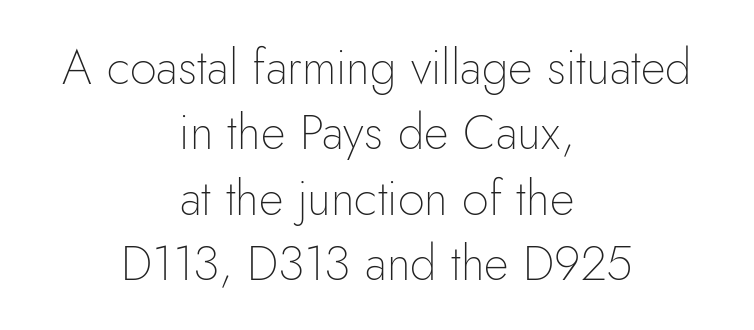
Q: Is the text bold? A: No.
Q: Is the text italic (slanted)? A: No, it is upright.
Q: Is the typeface a serif or a sans-serif typeface? A: Sans-serif.
Q: Is the text underlined? A: No.
Q: How is the paragraph aligned? A: Centered.
Q: Is the spacing between letters normal or unusually wide? A: Normal.
Q: Is the spacing between lines tight, normal or loose? A: Normal.
Q: Width (condensed, normal, or wide)? A: Normal.
Q: Stroke contrast? A: Low.
Q: x-height? A: Small.
Q: Monospaced? A: No.
